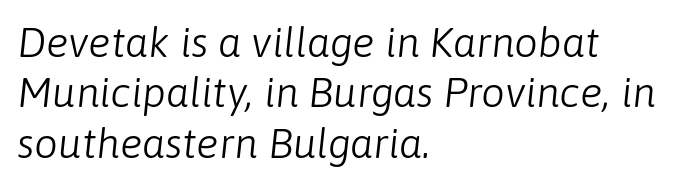
Q: Is the text bold? A: No.
Q: Is the text italic (slanted)? A: Yes, it leans right by about 6 degrees.
Q: Is the text underlined? A: No.
Q: How is the paragraph aligned? A: Left-aligned.
Q: Is the spacing between letters normal or unusually wide? A: Normal.
Q: Width (condensed, normal, or wide)? A: Normal.
Q: Stroke contrast? A: Low.
Q: x-height? A: Medium.
Q: Monospaced? A: No.
